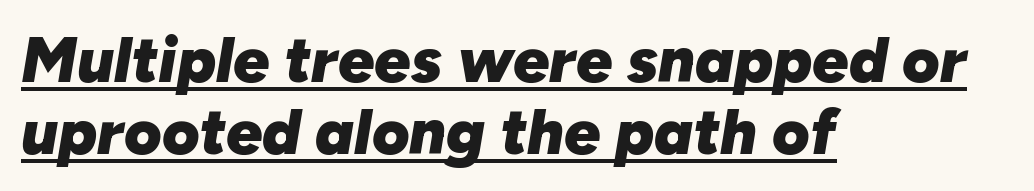
{"italic": "yes", "lean": "right", "slant_degrees": 10, "bold": "yes", "weight": "heavy", "width": "normal", "stroke_contrast": "low", "x_height": "medium", "monospaced": "no", "underline": "yes", "align": "left", "line_spacing": "tight", "line_spacing_ratio": 1.12, "letter_spacing": "normal", "letter_spacing_em": 0.0, "glyph_px": 64}
